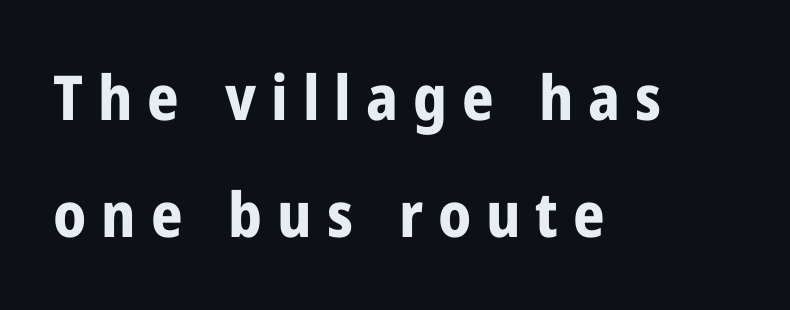
The image shows 62 px bold, condensed sans-serif type, upright; set left-aligned, line spacing 1.89x, unusually wide letter spacing (+0.24 em), not underlined; low stroke contrast and a medium x-height.
